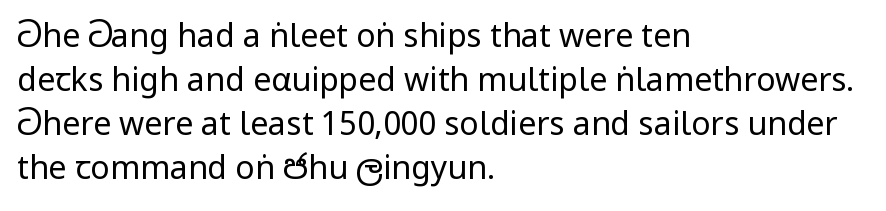
{"serif": "no", "italic": "no", "bold": "no", "weight": "regular", "width": "condensed", "stroke_contrast": "low", "underline": "no", "align": "left", "line_spacing": "normal", "line_spacing_ratio": 1.38, "letter_spacing": "normal", "letter_spacing_em": 0.0, "glyph_px": 32}
